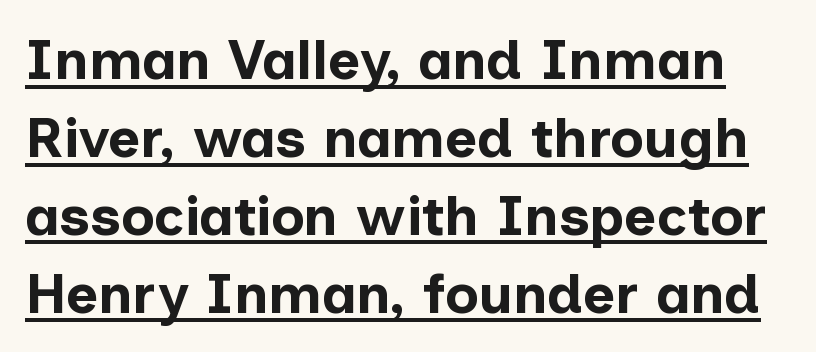
Q: Is the text bold? A: Yes.
Q: Is the text italic (slanted)? A: No, it is upright.
Q: Is the typeface a serif or a sans-serif typeface? A: Sans-serif.
Q: Is the text underlined? A: Yes.
Q: Is the spacing between letters normal or unusually wide? A: Normal.
Q: Is the spacing between lines tight, normal or loose? A: Normal.
Q: Width (condensed, normal, or wide)? A: Normal.
Q: Stroke contrast? A: Low.
Q: x-height? A: Medium.
Q: Monospaced? A: No.
